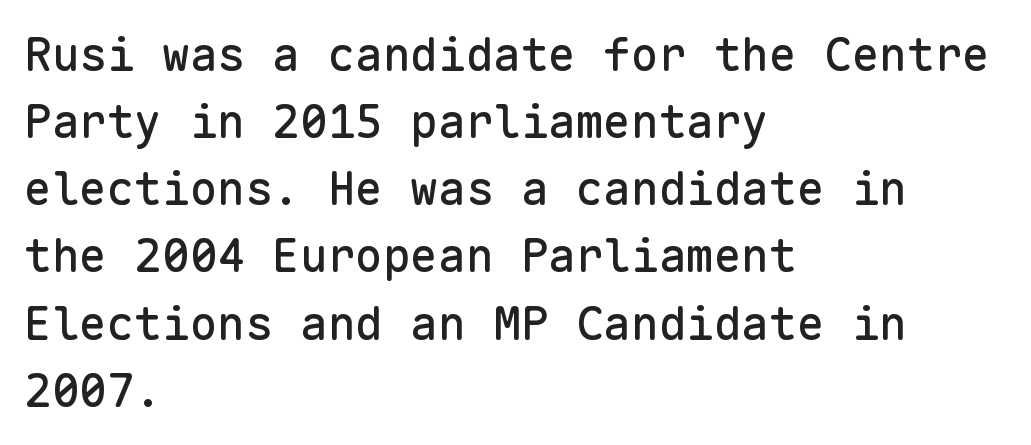
Default kerning and tracking; the words read as compact shapes. Each letter, wide or thin by design, is forced into the same width here. Examine the stroke ends and you'll find no serifs. The lettering stays uniformly vertical, giving the passage a roman look. Whoever set this chose a conventional vertical rhythm. Short and long lines alike share a common starting point at left.
